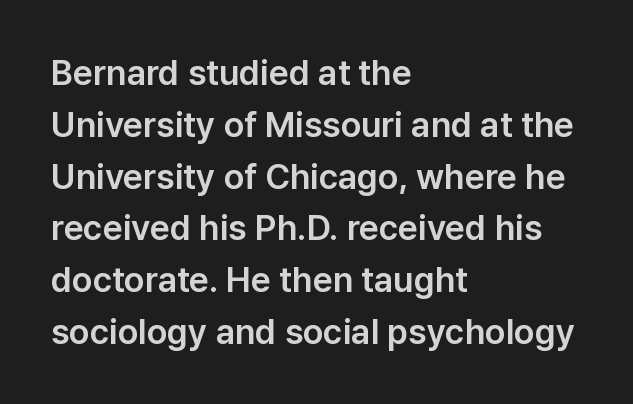
Q: Is the text italic (slanted)? A: No, it is upright.
Q: Is the typeface a serif or a sans-serif typeface? A: Sans-serif.
Q: Is the text underlined? A: No.
Q: How is the paragraph aligned? A: Left-aligned.
Q: Is the spacing between letters normal or unusually wide? A: Normal.
Q: Is the spacing between lines tight, normal or loose? A: Normal.
Q: Width (condensed, normal, or wide)? A: Normal.
Q: Stroke contrast? A: Low.
Q: x-height? A: Medium.
Q: Monospaced? A: No.
